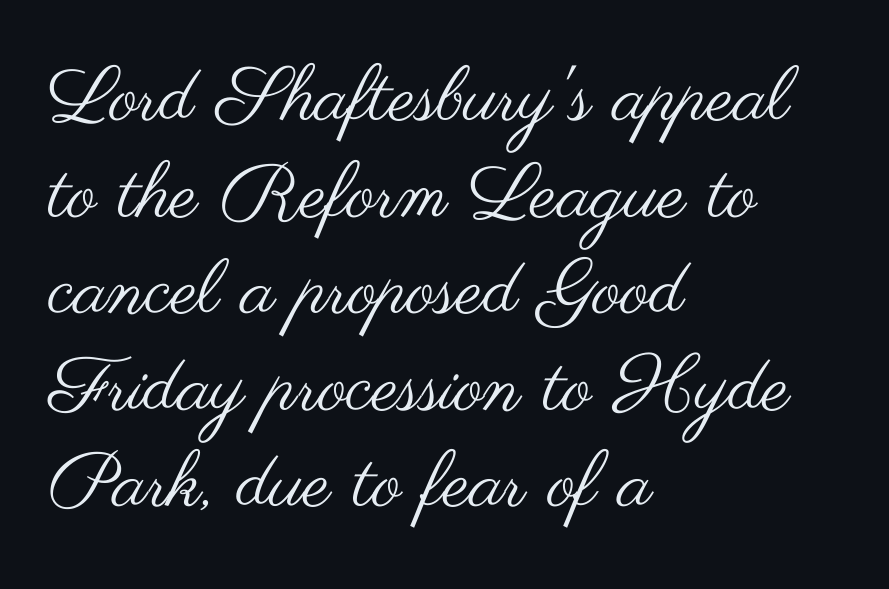
The image shows 76 px regular-weight, wide sans-serif type; set left-aligned, normal line spacing (1.27x), normal letter spacing, not underlined; medium stroke contrast and a small x-height.
